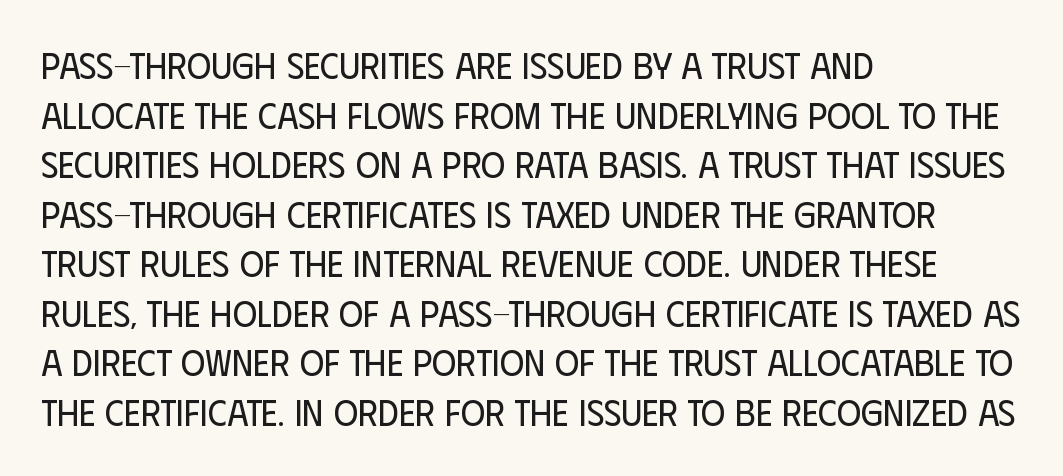
The image shows 37 px regular-weight, condensed sans-serif type, upright; set left-aligned, normal line spacing (1.34x), normal letter spacing, not underlined; low stroke contrast and a large x-height.
